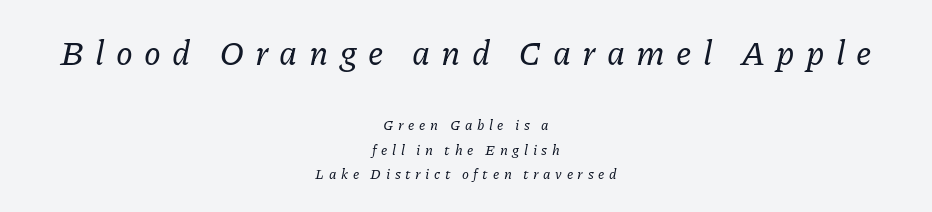
The image shows 34 px serif type, italic (leaning right); set centered, line spacing 1.76x, unusually wide letter spacing (+0.33 em), not underlined; the first (top) block is 2.43x larger; low stroke contrast and a medium x-height.
